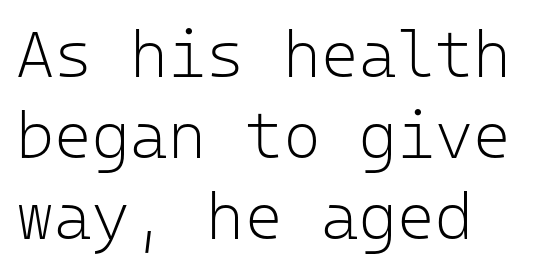
Q: Is the text bold? A: No.
Q: Is the text italic (slanted)? A: No, it is upright.
Q: Is the typeface a serif or a sans-serif typeface? A: Sans-serif.
Q: Is the text underlined? A: No.
Q: Is the spacing between letters normal or unusually wide? A: Normal.
Q: Is the spacing between lines tight, normal or loose? A: Normal.
Q: Width (condensed, normal, or wide)? A: Normal.
Q: Stroke contrast? A: Low.
Q: x-height? A: Medium.
Q: Monospaced? A: Yes.
